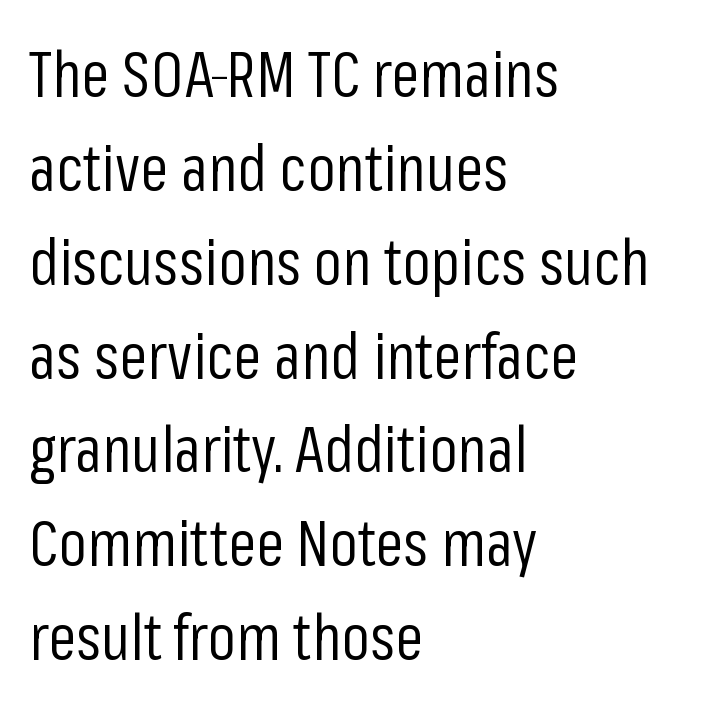
These lines keep a tight, regular rhythm from letter to letter. No feet cap the strokes, marking this as sans-serif type. Unbolded letterforms with no extra heft. These lines are rendered in a variable-pitch font. When letters stand straight like this, we call the style roman or upright. Horizontal bands of white between lines are of average thickness.
